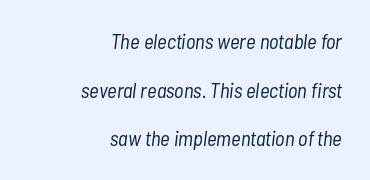
Q: Is the text bold? A: No.
Q: Is the text italic (slanted)? A: Yes, it leans right by about 7 degrees.
Q: Is the text underlined? A: No.
Q: How is the paragraph aligned? A: Right-aligned.
Q: Is the spacing between letters normal or unusually wide? A: Normal.
Q: Is the spacing between lines tight, normal or loose? A: Loose.
